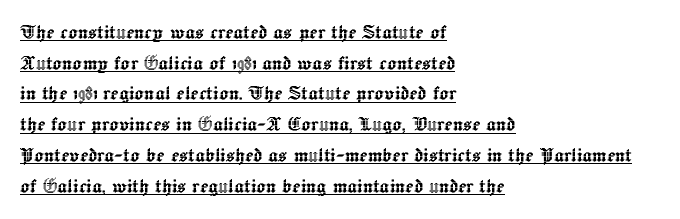
The image shows 24 px text type, upright; set left-aligned, normal line spacing (1.28x), normal letter spacing, underlined.
